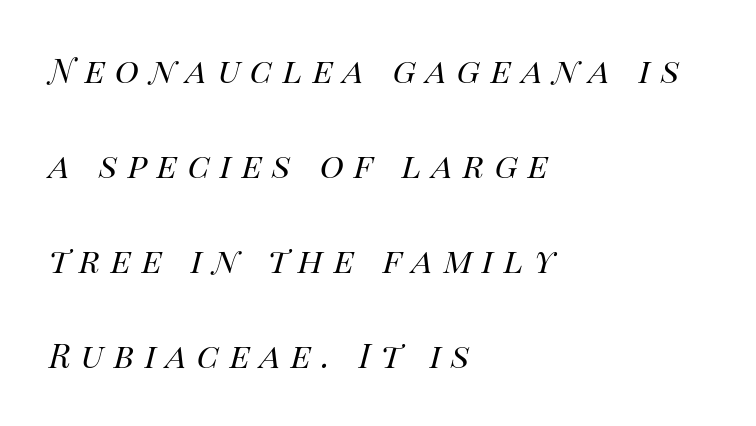
Short note: letters widely spaced. Summary of weight: not heavy and not bold. The lines in this sample share a left origin and differ only in where they stop. Each letter keeps its own natural width here, so spacing adapts to shape. Regarding leading, the lines here are spaced well apart.
